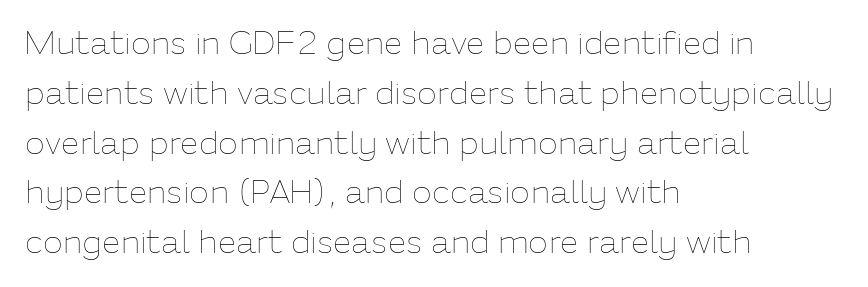
The image shows 33 px thin type, upright; set left-aligned, normal line spacing (1.51x), normal letter spacing, not underlined; low stroke contrast and a medium x-height.
